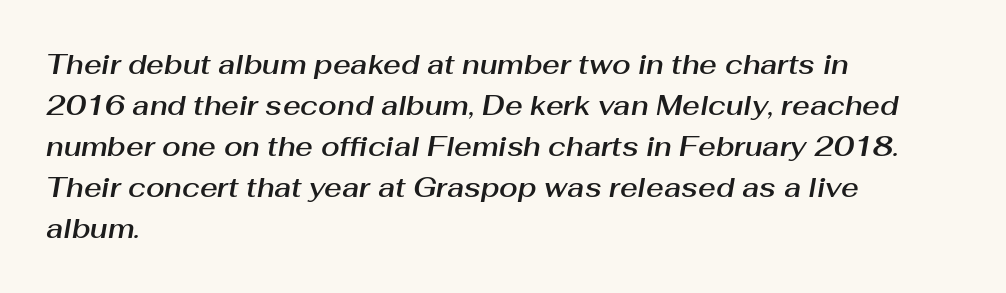
{"italic": "yes", "lean": "right", "slant_degrees": 10, "underline": "no", "align": "left", "line_spacing": "normal", "line_spacing_ratio": 1.52, "letter_spacing": "normal", "letter_spacing_em": 0.0, "glyph_px": 27}
